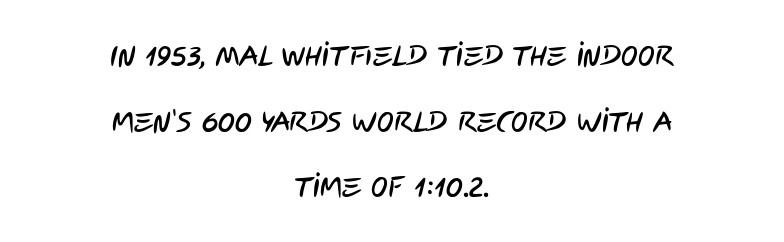
Q: Is the typeface a serif or a sans-serif typeface? A: Sans-serif.
Q: Is the text underlined? A: No.
Q: How is the paragraph aligned? A: Centered.
Q: Is the spacing between letters normal or unusually wide? A: Normal.
Q: Is the spacing between lines tight, normal or loose? A: Loose.
Q: Width (condensed, normal, or wide)? A: Condensed.
Q: Stroke contrast? A: Low.
Q: x-height? A: Large.
Q: Monospaced? A: No.
